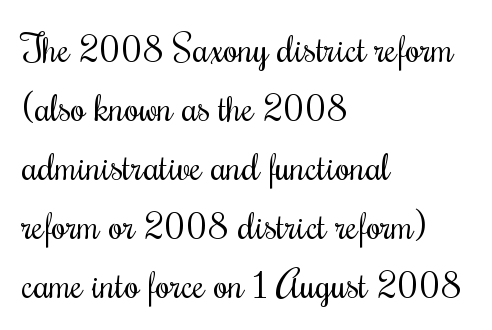
{"bold": "no", "weight": "regular", "width": "condensed", "stroke_contrast": "medium", "x_height": "small", "monospaced": "no", "underline": "no", "align": "left", "line_spacing": "normal", "line_spacing_ratio": 1.55, "letter_spacing": "normal", "letter_spacing_em": 0.0, "glyph_px": 38}
